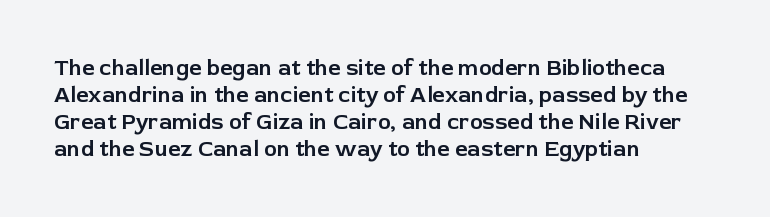
{"italic": "no", "underline": "no", "align": "left", "line_spacing_ratio": 1.22, "letter_spacing": "normal", "letter_spacing_em": 0.0, "glyph_px": 22}
